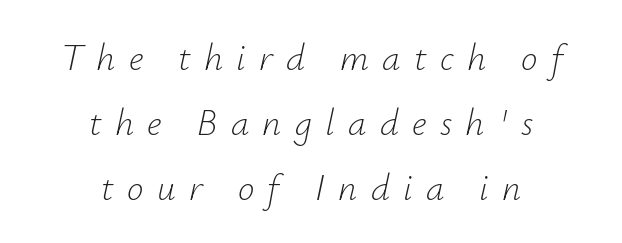
The image shows 37 px light type, italic (leaning right); set centered, line spacing 1.76x, unusually wide letter spacing (+0.36 em), not underlined; low stroke contrast and a small x-height.
